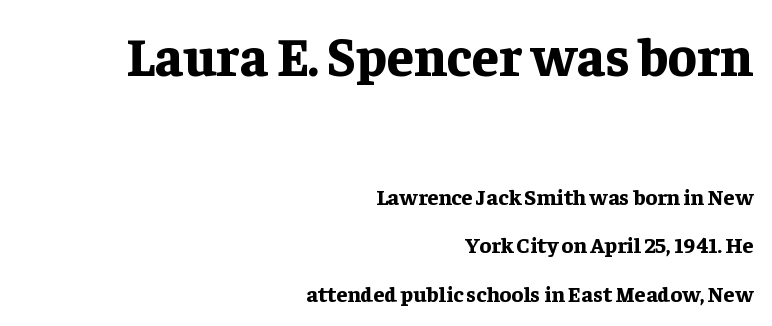
{"serif": "yes", "italic": "no", "bold": "yes", "weight": "bold", "width": "normal", "stroke_contrast": "low", "x_height": "medium", "monospaced": "no", "underline": "no", "align": "right", "line_spacing": "loose", "line_spacing_ratio": 2.21, "letter_spacing": "normal", "letter_spacing_em": 0.0, "larger_block": "first", "size_ratio": 2.45, "glyph_px": 54}
